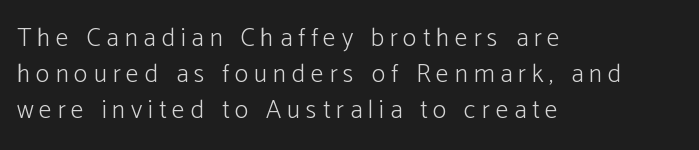
Q: Is the text bold? A: No.
Q: Is the text italic (slanted)? A: No, it is upright.
Q: Is the text underlined? A: No.
Q: How is the paragraph aligned? A: Left-aligned.
Q: Is the spacing between letters normal or unusually wide? A: Unusually wide.
Q: Is the spacing between lines tight, normal or loose? A: Normal.
